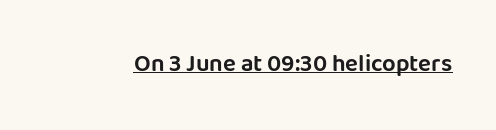
Q: Is the text italic (slanted)? A: No, it is upright.
Q: Is the text underlined? A: Yes.
Q: Is the spacing between letters normal or unusually wide? A: Normal.
